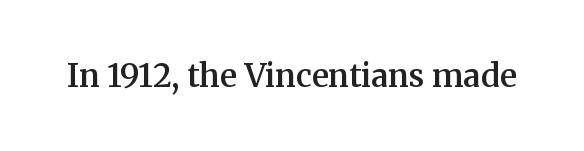
Q: Is the text bold? A: Semi-bold.
Q: Is the text italic (slanted)? A: No, it is upright.
Q: Is the typeface a serif or a sans-serif typeface? A: Serif.
Q: Is the text underlined? A: No.
Q: Is the spacing between letters normal or unusually wide? A: Normal.
Q: Width (condensed, normal, or wide)? A: Normal.
Q: Stroke contrast? A: Medium.
Q: x-height? A: Medium.
Q: Monospaced? A: No.
